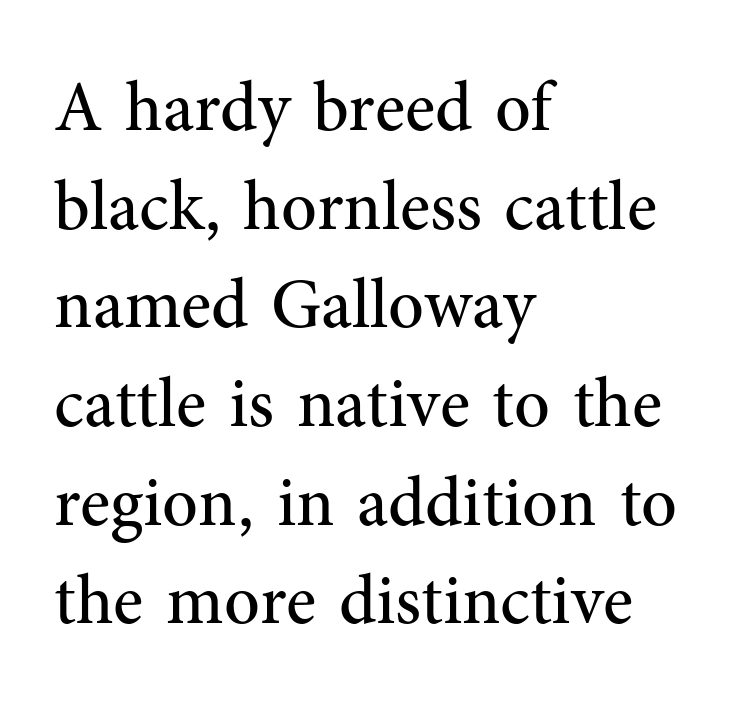
Baseline-to-baseline distance is the conventional proportion of letter height. Ascenders rise straight up at ninety degrees. This sample uses a serif face. Teacher's note: observe the even left margin — that is flush-left alignment. On a weight scale, this lands at 450 or below.
